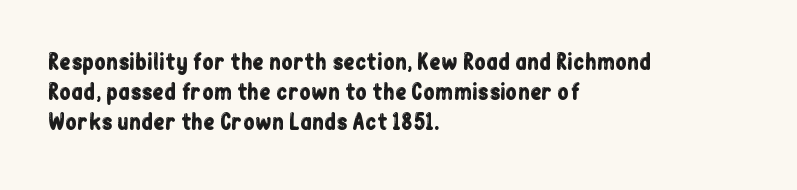
Q: Is the text italic (slanted)? A: No, it is upright.
Q: Is the text underlined? A: No.
Q: How is the paragraph aligned? A: Left-aligned.
Q: Is the spacing between letters normal or unusually wide? A: Normal.
Q: Is the spacing between lines tight, normal or loose? A: Normal.
